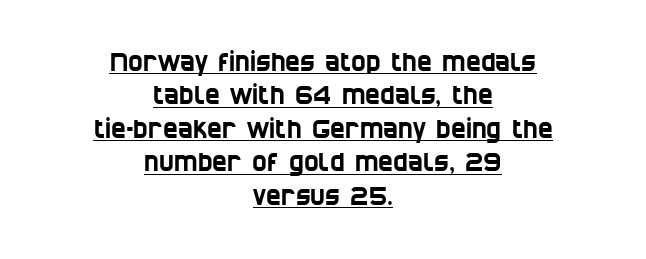
Q: Is the text underlined? A: Yes.
Q: How is the paragraph aligned? A: Centered.
Q: Is the spacing between letters normal or unusually wide? A: Normal.
Q: Is the spacing between lines tight, normal or loose? A: Normal.
